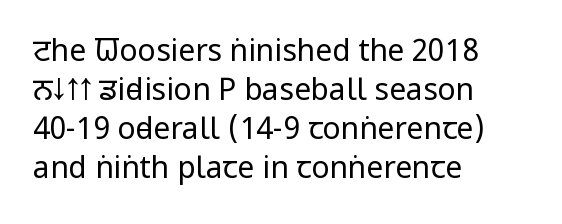
The image shows 30 px regular-weight, condensed sans-serif type, upright; set left-aligned, normal line spacing (1.3x), normal letter spacing, not underlined; low stroke contrast and a large x-height.
